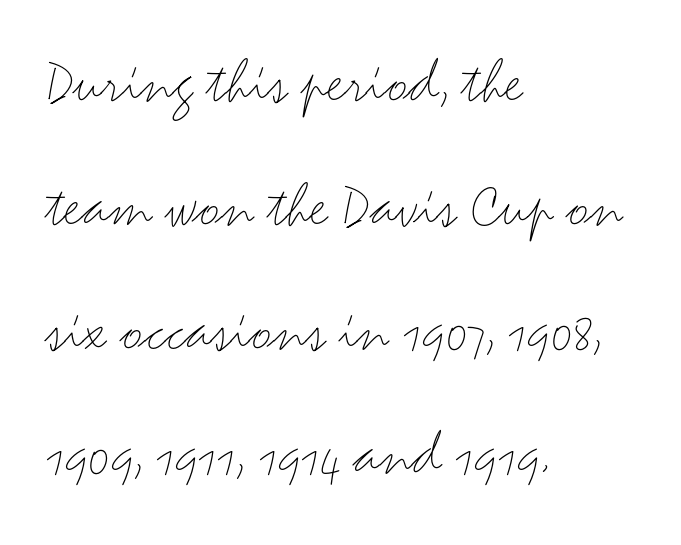
The image shows 64 px light, wide sans-serif type; set left-aligned, loose line spacing (1.94x), normal letter spacing, not underlined; medium stroke contrast and a small x-height.
